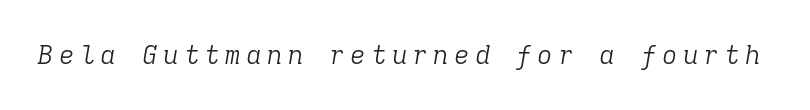
{"italic": "yes", "lean": "right", "slant_degrees": 9, "bold": "no", "underline": "no", "letter_spacing": "wide", "letter_spacing_em": 0.2, "glyph_px": 26}
